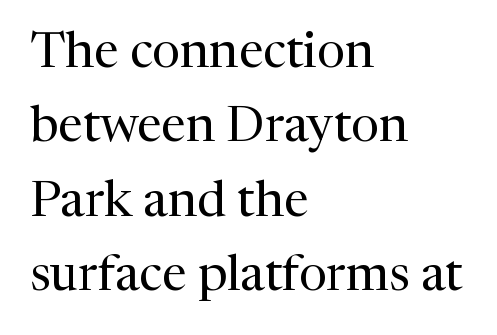
Q: Is the text bold? A: No.
Q: Is the text italic (slanted)? A: No, it is upright.
Q: Is the typeface a serif or a sans-serif typeface? A: Serif.
Q: Is the text underlined? A: No.
Q: How is the paragraph aligned? A: Left-aligned.
Q: Is the spacing between letters normal or unusually wide? A: Normal.
Q: Is the spacing between lines tight, normal or loose? A: Normal.
Q: Width (condensed, normal, or wide)? A: Normal.
Q: Stroke contrast? A: Medium.
Q: x-height? A: Medium.
Q: Monospaced? A: No.
